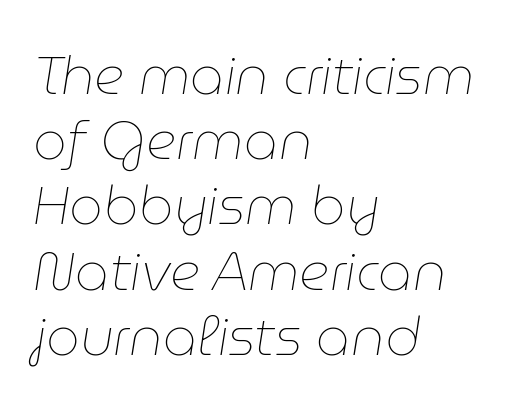
The image shows 53 px thin type, italic (leaning right); set left-aligned, line spacing 1.23x, normal letter spacing, not underlined; low stroke contrast and a medium x-height.
